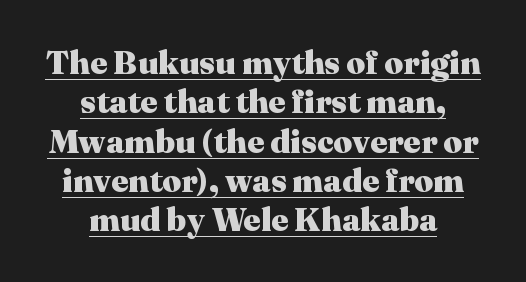
The image shows 33 px heavy serif type, upright; set centered, line spacing 1.19x, normal letter spacing, underlined; medium stroke contrast and a medium x-height.
